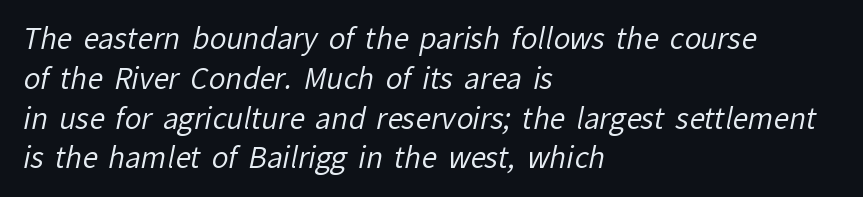
The rows are spaced the way most documents space them. The type is set solid horizontally, with unmodified tracking. No chunkiness to these letters — they're not bold. Note the varied advance widths — an 'i' is clearly narrower than an 'm'.
